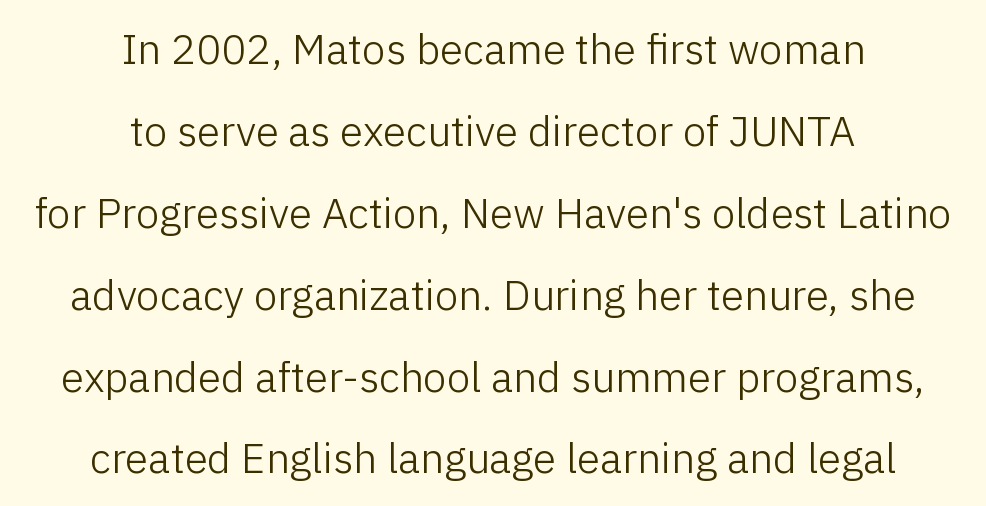
{"serif": "no", "italic": "no", "bold": "no", "weight": "light", "width": "normal", "stroke_contrast": "low", "x_height": "medium", "monospaced": "no", "underline": "no", "align": "center", "line_spacing": "loose", "line_spacing_ratio": 1.95, "letter_spacing": "normal", "letter_spacing_em": 0.0, "glyph_px": 42}
